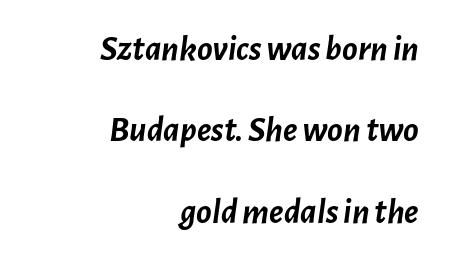
Q: Is the text bold? A: Yes.
Q: Is the text italic (slanted)? A: Yes, it leans right by about 7 degrees.
Q: Is the text underlined? A: No.
Q: How is the paragraph aligned? A: Right-aligned.
Q: Is the spacing between letters normal or unusually wide? A: Normal.
Q: Is the spacing between lines tight, normal or loose? A: Loose.
Q: Width (condensed, normal, or wide)? A: Normal.
Q: Stroke contrast? A: Low.
Q: x-height? A: Medium.
Q: Monospaced? A: No.
